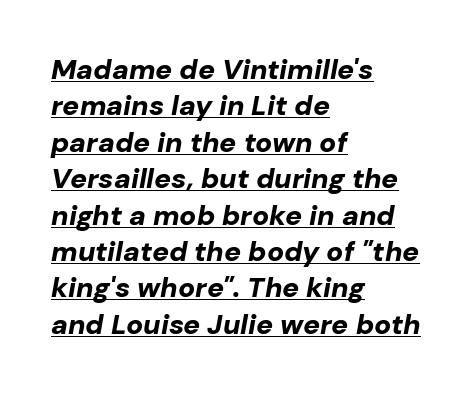
You could call the tracking neutral — neither tight nor loose. The paragraph has a hard left edge and a soft right edge. Is this a fixed-width face? No — the glyphs have proportional, varying widths. These lines sit exactly where default settings would place them. Designer's note — italics engaged.
